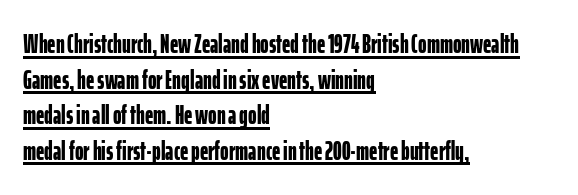
The image shows 26 px bold type, upright; set left-aligned, normal line spacing (1.37x), normal letter spacing, underlined.
